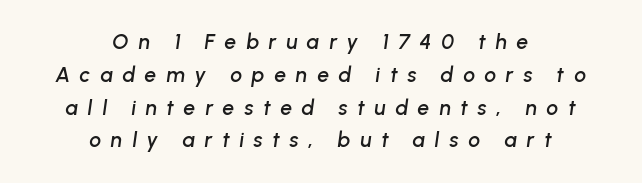
{"italic": "yes", "lean": "right", "slant_degrees": 8, "underline": "no", "align": "center", "line_spacing": "normal", "line_spacing_ratio": 1.56, "letter_spacing": "wide", "letter_spacing_em": 0.46, "glyph_px": 21}
